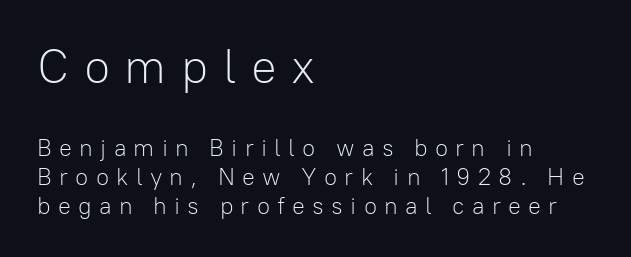
A student would notice the top passage is typeset larger than what follows. Regarding serifs, this sample does without them. The font's upright variant was chosen for this text. Summary of weight: not heavy and not bold. Plain, unruled lines of type. Note the varied advance widths — an 'i' is clearly narrower than an 'm'.
